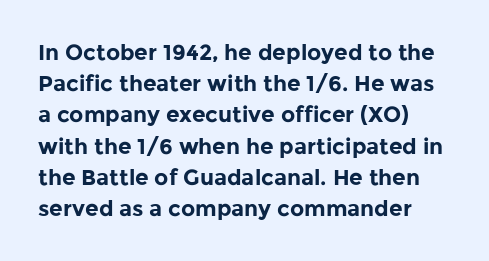
{"italic": "no", "bold": "yes", "underline": "no", "align": "left", "line_spacing": "normal", "line_spacing_ratio": 1.42, "letter_spacing": "normal", "letter_spacing_em": 0.0, "glyph_px": 22}
